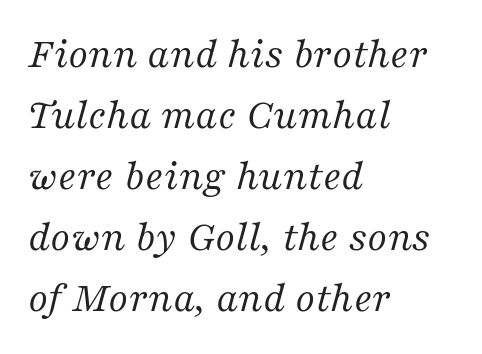
{"serif": "yes", "italic": "yes", "lean": "right", "slant_degrees": 16, "bold": "no", "weight": "regular", "width": "normal", "stroke_contrast": "medium", "x_height": "medium", "monospaced": "no", "underline": "no", "align": "left", "line_spacing": "normal", "line_spacing_ratio": 1.42, "letter_spacing": "normal", "letter_spacing_em": 0.0, "glyph_px": 43}
